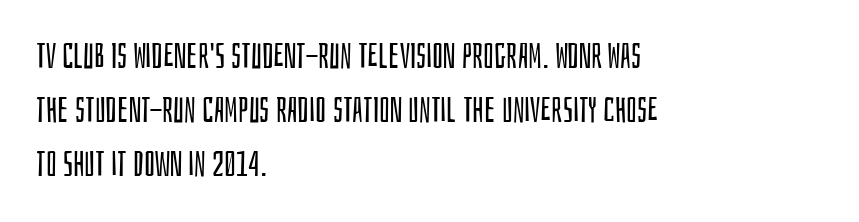
The image shows 35 px regular-weight, condensed sans-serif type, upright; set left-aligned, normal line spacing (1.55x), normal letter spacing, not underlined; low stroke contrast and a large x-height.
